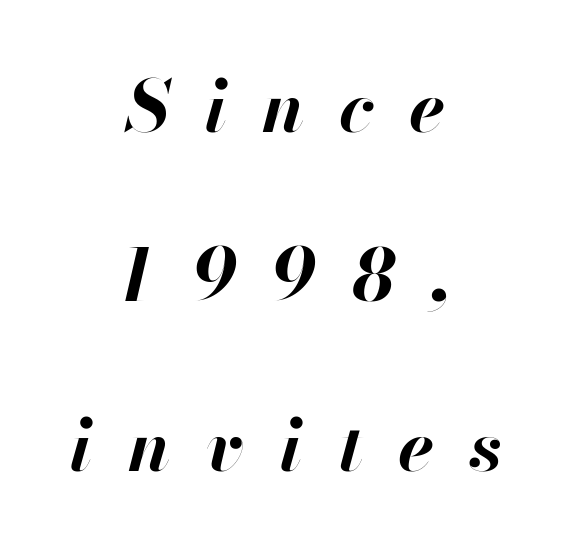
Tall strokes in this sample are angled rather than plumb. Looks like regular typesetting: each glyph gets only the width it needs. The characters look thick and weighty, a clear bold. Alignment: centered.
